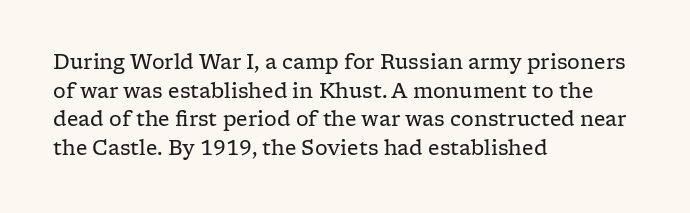
The image shows 20 px text type, upright; set left-aligned, normal line spacing (1.43x), normal letter spacing, not underlined.
